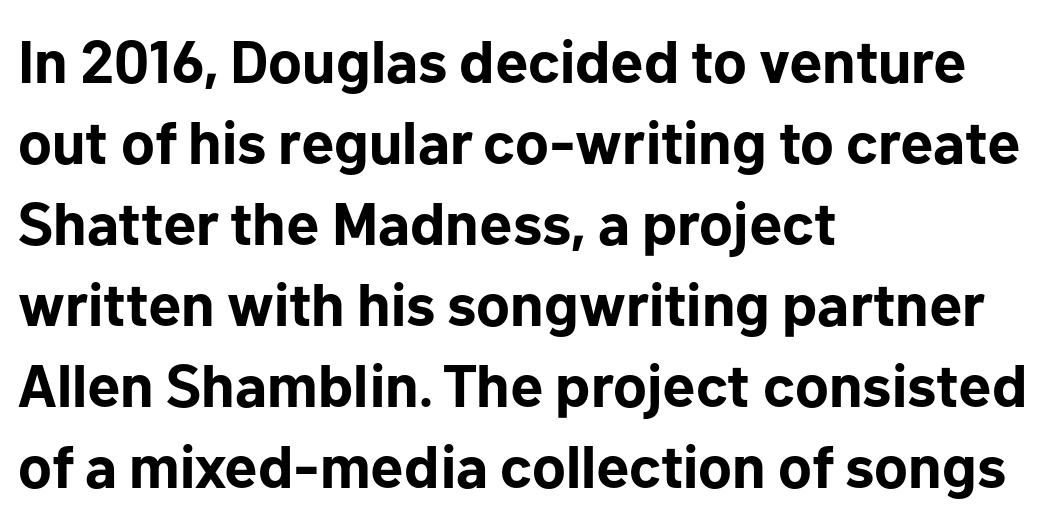
Strong, thick strokes mark this as bold type. The strip under each line holds only bare page. The lines are quadded left. Is this a fixed-width face? No — the glyphs have proportional, varying widths. The letterforms sit shoulder to shoulder at normal distance. Reading down the column, the eye jumps a familiar distance to each next line.
